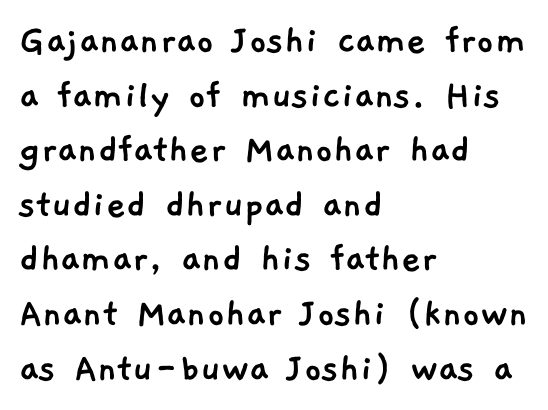
Stroke terminals: plain, sans-serif. Plain, unruled lines of type. Nothing unusual about the tracking: characters are spaced as the font intends. Proportional: the letters do not fall into vertical columns.
